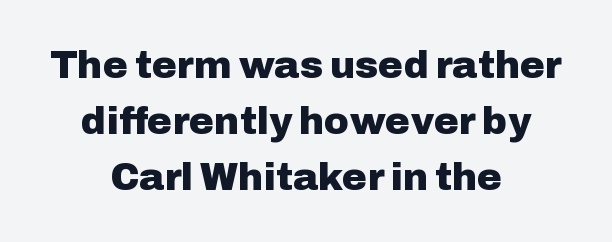
The words here are not underlined. Quick note: not italic, upright. No feet cap the strokes, marking this as sans-serif type. The letters advance in unequal steps, a hallmark of proportional type. These lines stack symmetrically, like a column narrowing and widening about its center.
